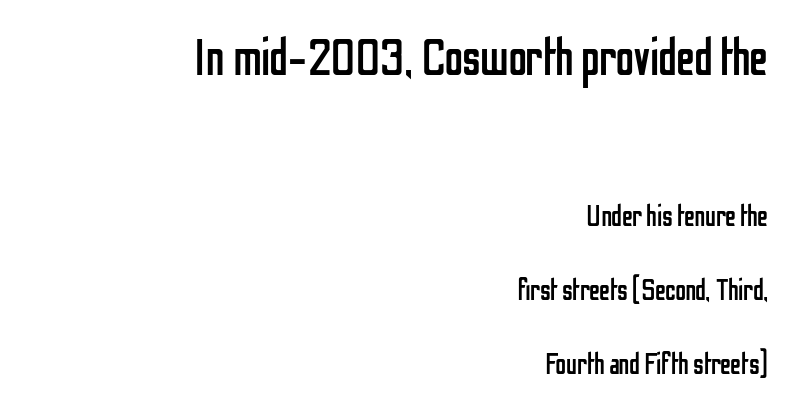
Does the leading feel generous? Absolutely, it's lavish. Ascenders rise straight up at ninety degrees. Top chunk: large. Bottom chunk: small. Note the varied advance widths — an 'i' is clearly narrower than an 'm'. The gap between lines stays unmarked.
